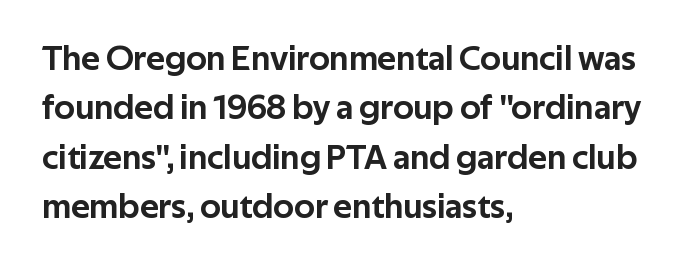
The image shows 35 px sans-serif type, upright; set left-aligned, normal line spacing (1.41x), normal letter spacing, not underlined; low stroke contrast and a medium x-height.
